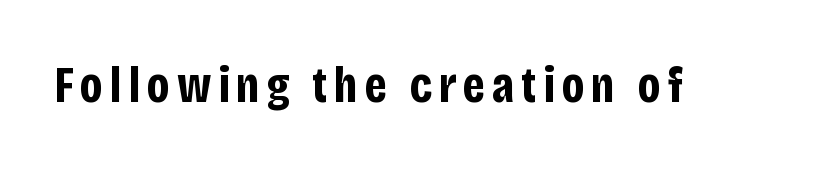
The image shows 51 px bold, condensed sans-serif type, upright; set not underlined; low stroke contrast and a large x-height.
